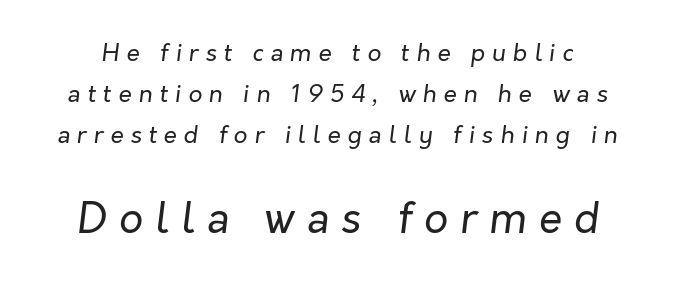
The image shows 42 px regular-weight type, italic (leaning right); set normal line spacing (1.7x), unusually wide letter spacing (+0.29 em), not underlined; the second (bottom) block is 1.75x larger; low stroke contrast and a medium x-height.
